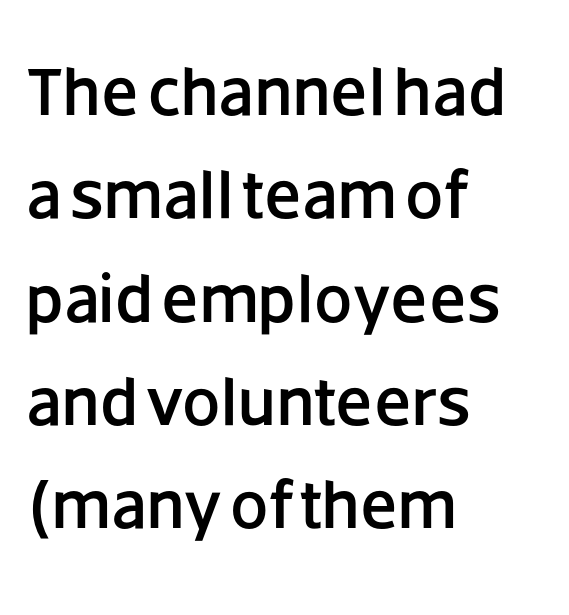
Q: Is the text italic (slanted)? A: No, it is upright.
Q: Is the typeface a serif or a sans-serif typeface? A: Sans-serif.
Q: Is the text underlined? A: No.
Q: How is the paragraph aligned? A: Left-aligned.
Q: Is the spacing between letters normal or unusually wide? A: Normal.
Q: Is the spacing between lines tight, normal or loose? A: Normal.
Q: Width (condensed, normal, or wide)? A: Normal.
Q: Stroke contrast? A: Low.
Q: x-height? A: Large.
Q: Monospaced? A: No.
